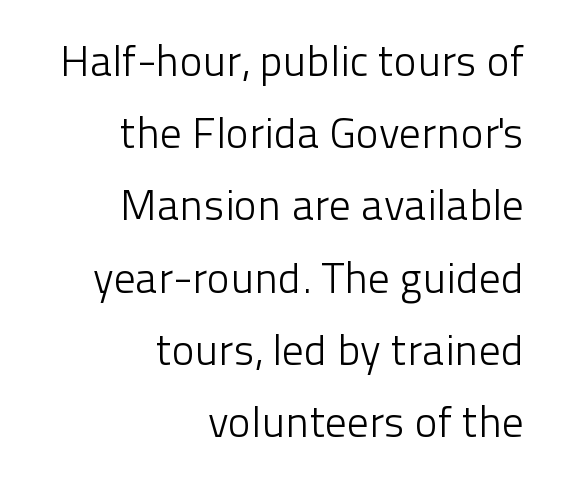
The image shows 43 px light sans-serif type, upright; set right-aligned, normal line spacing (1.68x), normal letter spacing, not underlined; low stroke contrast and a medium x-height.
